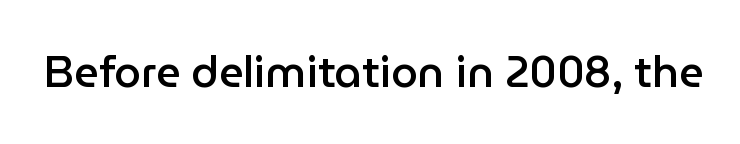
The image shows 43 px semibold sans-serif type, upright; set normal letter spacing, not underlined; low stroke contrast and a medium x-height.
